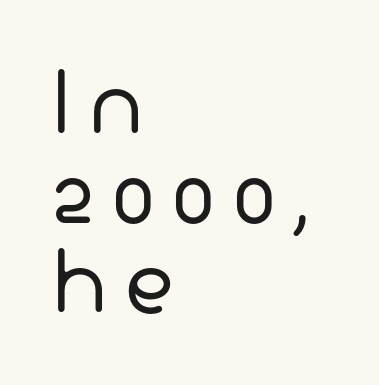
The image shows 79 px regular-weight sans-serif type; set left-aligned, tight line spacing (1.13x), unusually wide letter spacing (+0.2 em), not underlined; low stroke contrast and a medium x-height.
